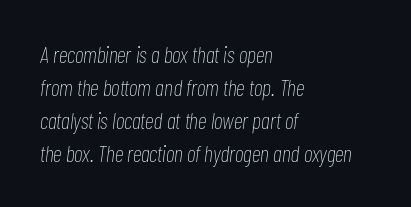
Q: Is the text bold? A: No.
Q: Is the text italic (slanted)? A: Yes, it leans right by about 7 degrees.
Q: Is the text underlined? A: No.
Q: How is the paragraph aligned? A: Left-aligned.
Q: Is the spacing between letters normal or unusually wide? A: Normal.
Q: Is the spacing between lines tight, normal or loose? A: Normal.
